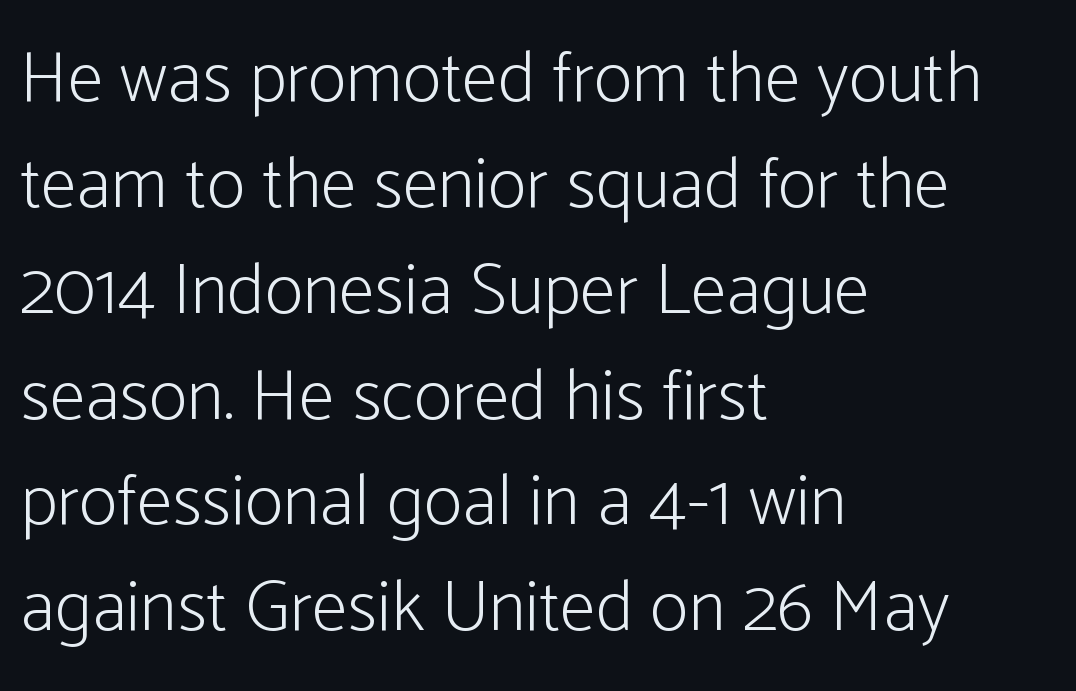
The designer left line spacing at the default. The font family rendered here belongs to the sans-serif group. Nobody touched the tracking dial on this one. Leftover space on each line is placed entirely after the last word.
